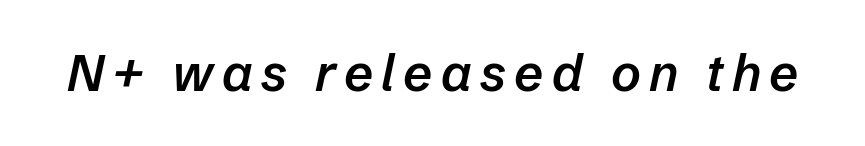
The strokes are fattened partway — semibold, not bold. The passage shown is typed in a proportional face where columns would drift. Yep, that's italic — everything's leaning. Bare-footed words on every line.
